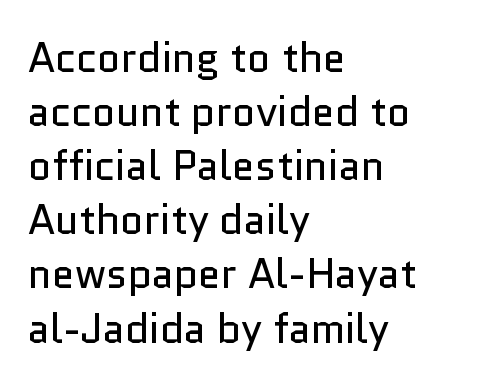
{"serif": "no", "italic": "no", "bold": "no", "weight": "regular", "width": "normal", "stroke_contrast": "low", "x_height": "medium", "monospaced": "no", "underline": "no", "align": "left", "line_spacing": "normal", "line_spacing_ratio": 1.32, "letter_spacing": "normal", "letter_spacing_em": 0.0, "glyph_px": 41}
